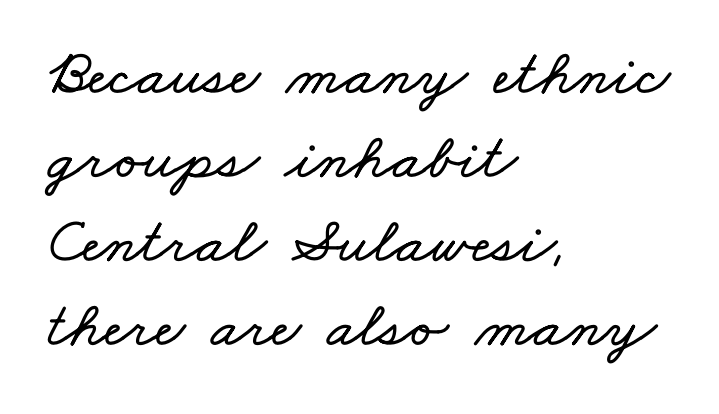
Glance below the letters and you will spot only blank space. These lines are rendered in a variable-pitch font. Vertical spacing — default. A student would call this left alignment; a typographer would say flush left, rag right. The face used here is rendered with its standard letterfit.
